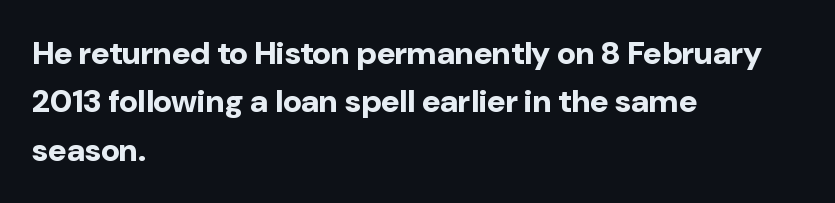
The image shows 32 px bold sans-serif type, upright; set left-aligned, normal line spacing (1.51x), normal letter spacing, not underlined; low stroke contrast and a medium x-height.
